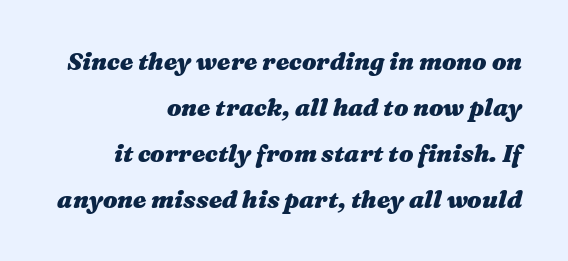
Has an underline been added? It has not. Observe the lean: these are italic letterforms. Between one letter and the next there's only the usual sliver of space. In terms of weight, the rendering is a true, heavy bold. Rows of type keep a wide berth in the vertical direction. Line endings align vertically; line beginnings do not.
